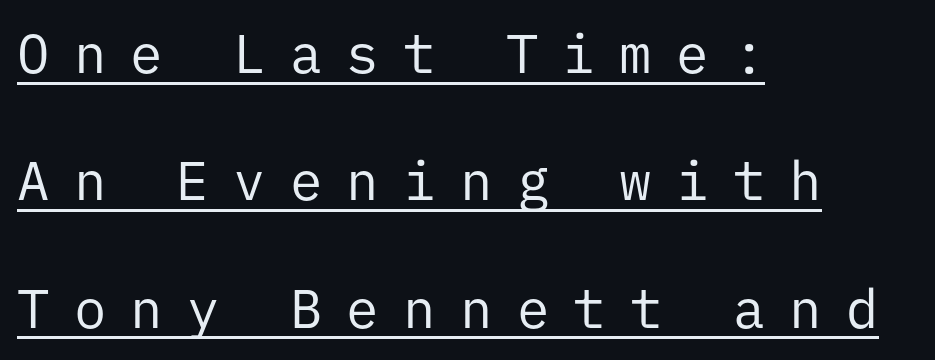
Are there feet on the stems? There aren't — it's a sans. Vertically, the passage feels expansive, rows floating well apart. The font is comparable to plain body text, perhaps lighter. The gaps between neighbouring characters are conspicuously large.
